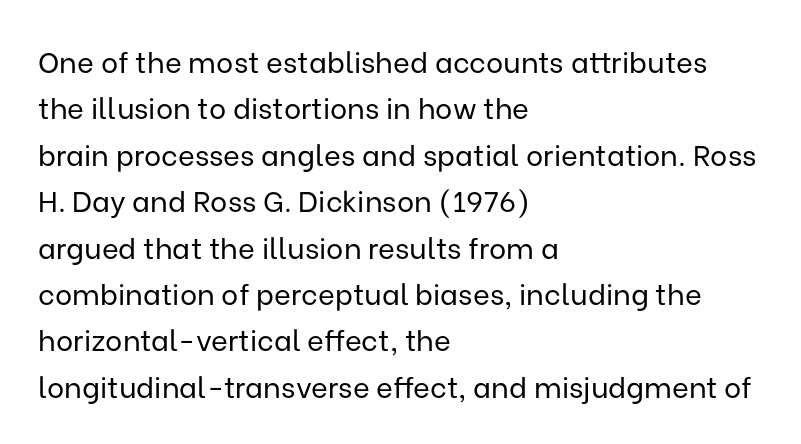
Note: no serifs on the glyphs. Each word holds together tightly as a unit, with standard inter-letter gaps. Casual observation: everything's shoved over to the left. Ordinary non-slanted type is in use. Spacing verdict: proportional, widths tailored to each character. The zone under the glyphs is completely vacant.
